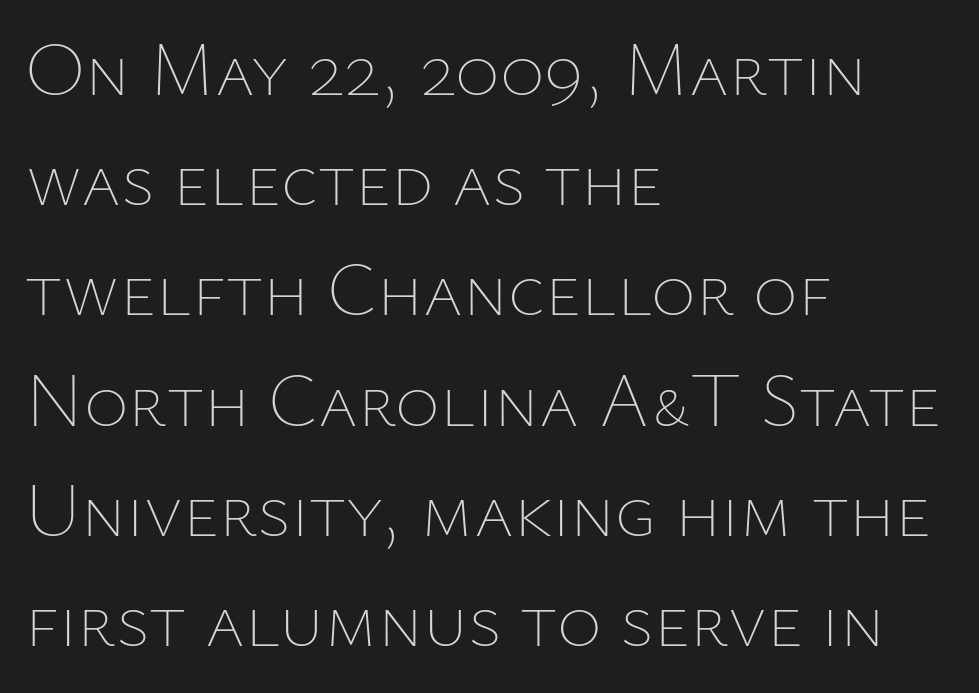
The rendering uses natural spacing where letterforms have individual widths. The foot of each line stays bare and open. Designer's note — italics off, roman on. Words appear dense and cohesive because spacing is normal.
